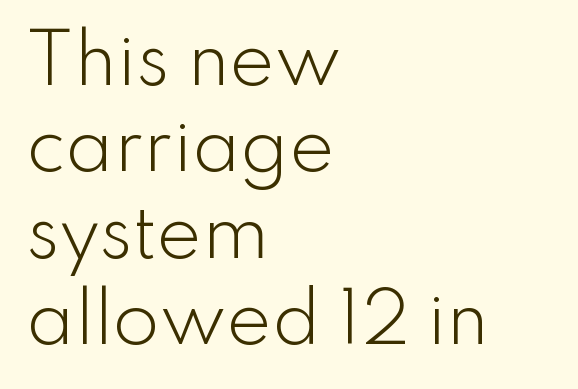
The image shows 68 px light sans-serif type, upright; set left-aligned, normal line spacing (1.27x), normal letter spacing, not underlined; low stroke contrast and a small x-height.
